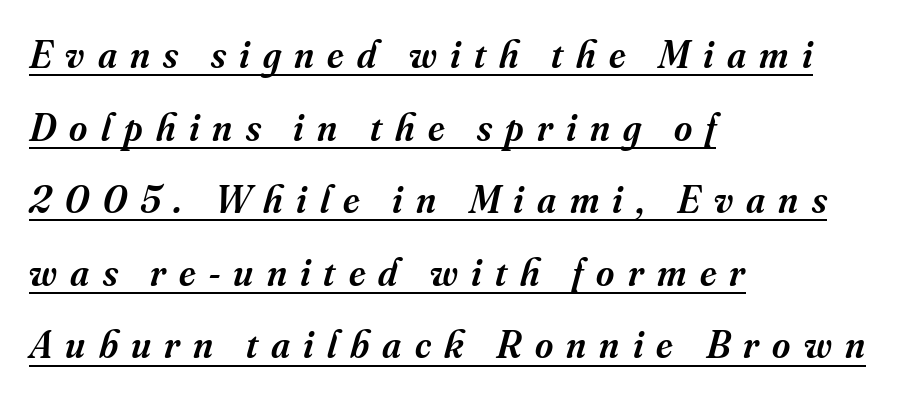
Q: Is the text bold? A: Semi-bold.
Q: Is the text italic (slanted)? A: Yes, it leans right by about 16 degrees.
Q: Is the typeface a serif or a sans-serif typeface? A: Serif.
Q: Is the text underlined? A: Yes.
Q: How is the paragraph aligned? A: Left-aligned.
Q: Is the spacing between letters normal or unusually wide? A: Unusually wide.
Q: Width (condensed, normal, or wide)? A: Normal.
Q: Stroke contrast? A: Medium.
Q: x-height? A: Small.
Q: Monospaced? A: No.
